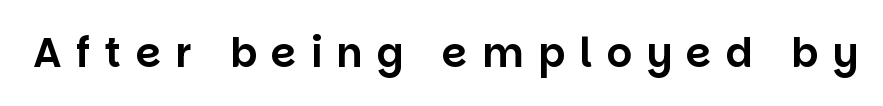
{"serif": "no", "italic": "no", "width": "normal", "stroke_contrast": "low", "x_height": "large", "monospaced": "no", "underline": "no", "letter_spacing": "wide", "letter_spacing_em": 0.36, "glyph_px": 40}
